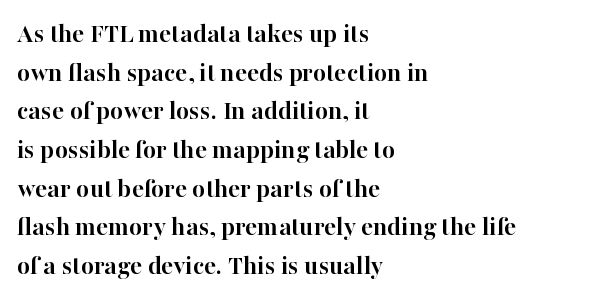
{"serif": "yes", "italic": "no", "bold": "yes", "weight": "semibold", "width": "normal", "stroke_contrast": "high", "x_height": "medium", "monospaced": "no", "underline": "no", "align": "left", "line_spacing": "normal", "line_spacing_ratio": 1.38, "letter_spacing": "normal", "letter_spacing_em": 0.0, "glyph_px": 28}
